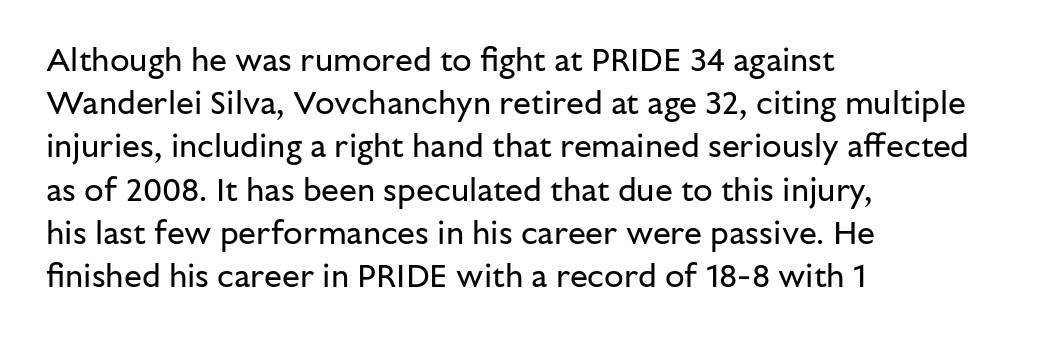
{"serif": "no", "italic": "no", "bold": "no", "weight": "regular", "width": "normal", "stroke_contrast": "low", "x_height": "medium", "monospaced": "no", "underline": "no", "align": "left", "line_spacing": "normal", "line_spacing_ratio": 1.35, "letter_spacing": "normal", "letter_spacing_em": 0.0, "glyph_px": 32}
